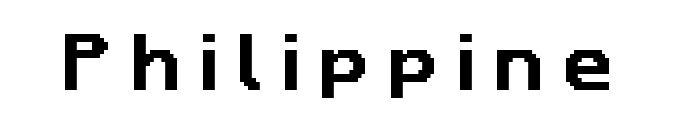
{"serif": "no", "width": "normal", "stroke_contrast": "low", "x_height": "medium", "monospaced": "no", "underline": "no", "letter_spacing": "wide", "letter_spacing_em": 0.28, "glyph_px": 63}
